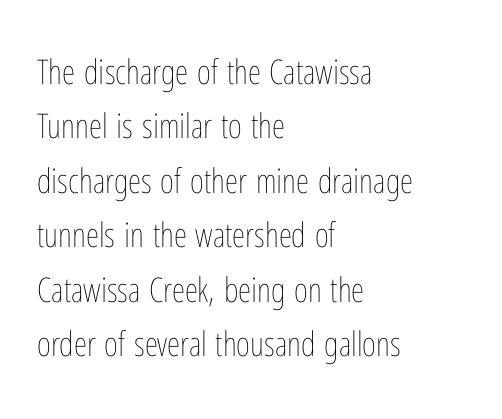
Q: Is the text bold? A: No.
Q: Is the text italic (slanted)? A: No, it is upright.
Q: Is the text underlined? A: No.
Q: How is the paragraph aligned? A: Left-aligned.
Q: Is the spacing between letters normal or unusually wide? A: Normal.
Q: Is the spacing between lines tight, normal or loose? A: Normal.
Q: Width (condensed, normal, or wide)? A: Condensed.
Q: Stroke contrast? A: Low.
Q: x-height? A: Medium.
Q: Monospaced? A: No.
